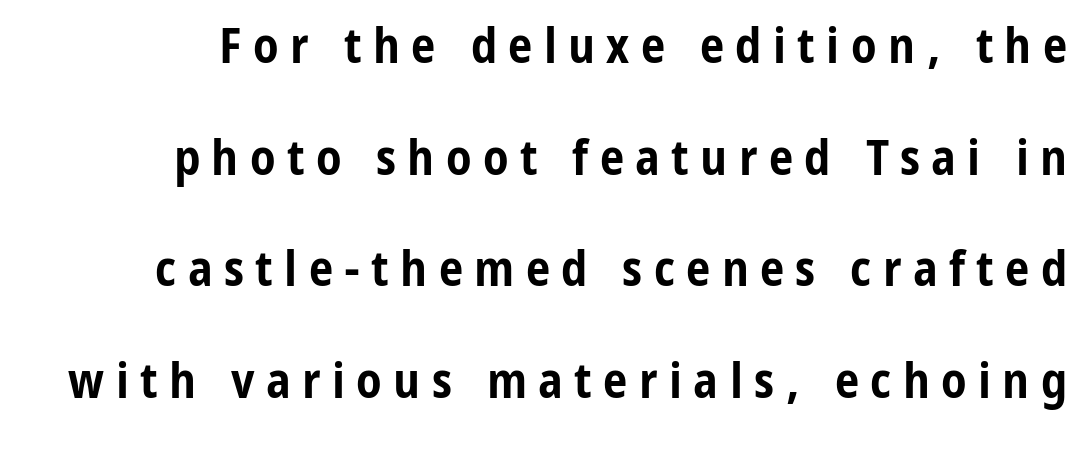
The passage shown stacks its lines with a broad gap. Classification — sans serif. In terms of weight, the rendering is a true, heavy bold. This sample uses an upright cut, with every glyph sitting square on the baseline. Spacing verdict: proportional, widths tailored to each character.
